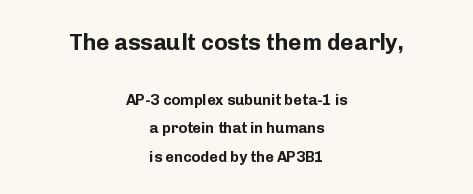
The image shows 23 px bold type, upright; set centered, line spacing 1.89x, normal letter spacing, not underlined; the first (top) block is 1.53x larger.
